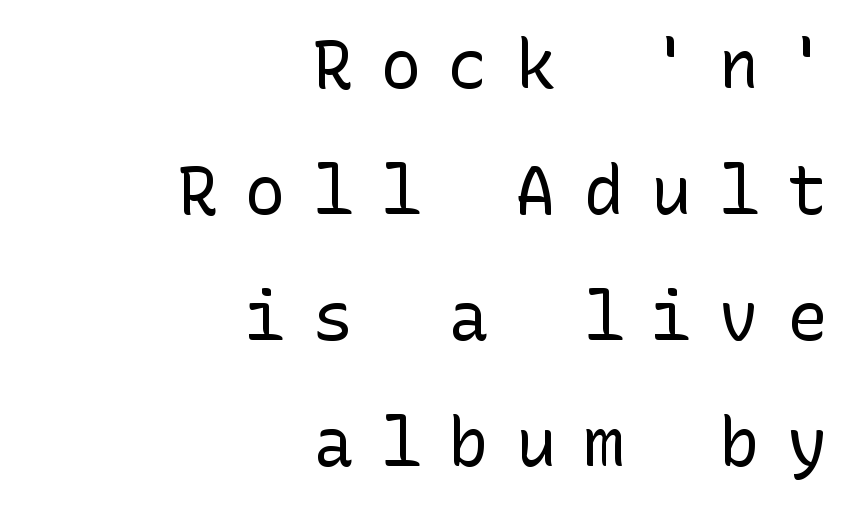
The image shows 67 px regular-weight sans-serif type, upright; set right-aligned, line spacing 1.88x, unusually wide letter spacing (+0.41 em), not underlined; low stroke contrast and a medium x-height.
